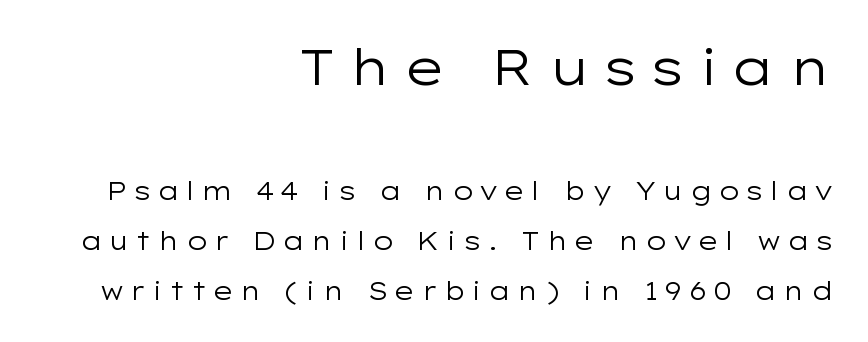
Q: Is the text bold? A: No.
Q: Is the text italic (slanted)? A: No, it is upright.
Q: Is the typeface a serif or a sans-serif typeface? A: Sans-serif.
Q: Is the text underlined? A: No.
Q: How is the paragraph aligned? A: Right-aligned.
Q: Is the spacing between letters normal or unusually wide? A: Unusually wide.
Q: Is the spacing between lines tight, normal or loose? A: Loose.
Q: Which block of text is set in a larger size, the first (top) or the second (bottom)? A: The first (top) one.
Q: Width (condensed, normal, or wide)? A: Wide.
Q: Stroke contrast? A: Low.
Q: x-height? A: Medium.
Q: Monospaced? A: No.
